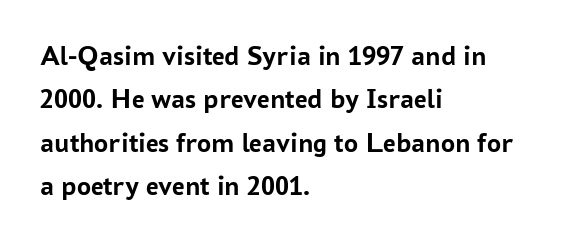
The face used here is rendered with its standard letterfit. Check where the strokes stop: nothing finishes them off — pure sans. A roman cut, with each character standing at attention. These words are printed bold, with thick strokes throughout. Reading down the block, your eye returns to a fixed left position each line.
